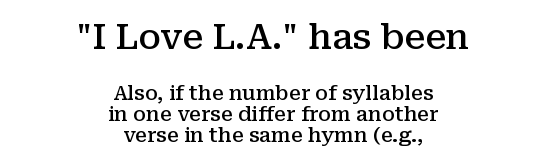
{"serif": "yes", "italic": "no", "bold": "semi", "weight": "semibold", "width": "normal", "stroke_contrast": "medium", "x_height": "medium", "monospaced": "no", "underline": "no", "align": "center", "line_spacing": "tight", "line_spacing_ratio": 1.05, "letter_spacing": "normal", "letter_spacing_em": 0.0, "larger_block": "first", "size_ratio": 1.75, "glyph_px": 35}
